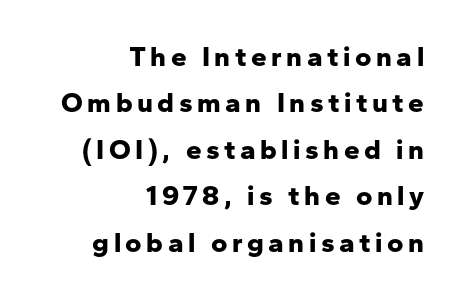
Right-aligned paragraph, ragged on the left. Designer's note — italics off, roman on. The glyphs have the mass of a bold cut. Varying glyph widths throughout — classic text-font behaviour. The space beneath each line is pristine and unruled.
